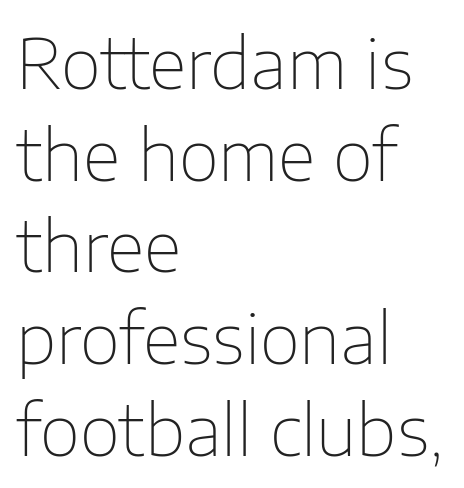
Q: Is the text bold? A: No.
Q: Is the text italic (slanted)? A: No, it is upright.
Q: Is the typeface a serif or a sans-serif typeface? A: Sans-serif.
Q: Is the text underlined? A: No.
Q: How is the paragraph aligned? A: Left-aligned.
Q: Is the spacing between letters normal or unusually wide? A: Normal.
Q: Is the spacing between lines tight, normal or loose? A: Normal.
Q: Width (condensed, normal, or wide)? A: Normal.
Q: Stroke contrast? A: Low.
Q: x-height? A: Medium.
Q: Monospaced? A: No.
